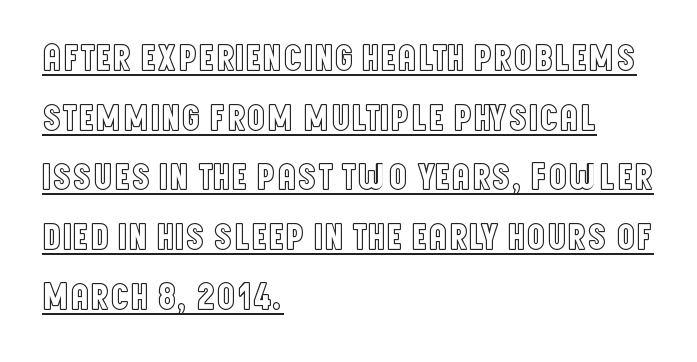
A typesetter would call this zero additional tracking. Note the varied advance widths — an 'i' is clearly narrower than an 'm'. Line spacing here is normal. These characters rest on top of a visible drawn line.
